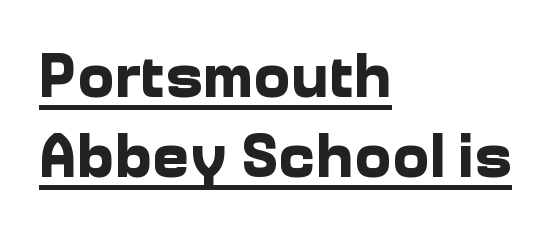
Spacing verdict: proportional, widths tailored to each character. A typesetter would call this zero additional tracking. These characters rest on top of a visible drawn line. Grotesque or geometric, the face here clearly has no serifs. Notice how the stems are strictly vertical — no italics here. Every letter is thick-stroked: bold, no question.
